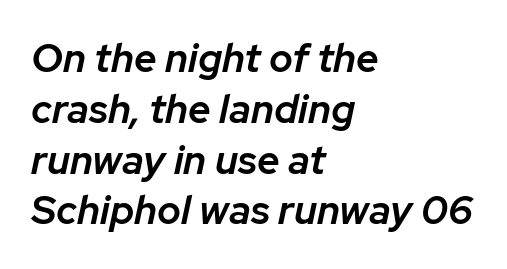
{"italic": "yes", "lean": "right", "slant_degrees": 12, "bold": "semi", "weight": "semibold", "width": "normal", "stroke_contrast": "low", "x_height": "medium", "monospaced": "no", "underline": "no", "align": "left", "line_spacing": "normal", "line_spacing_ratio": 1.27, "letter_spacing": "normal", "letter_spacing_em": 0.0, "glyph_px": 40}
